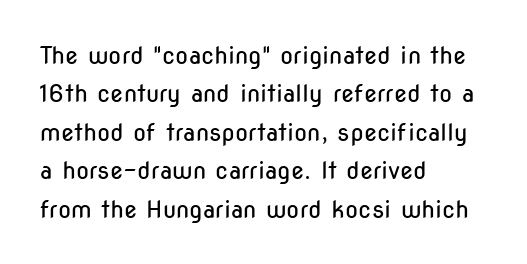
{"italic": "no", "bold": "no", "underline": "no", "align": "left", "line_spacing": "normal", "line_spacing_ratio": 1.6, "letter_spacing": "normal", "letter_spacing_em": 0.0, "glyph_px": 24}
